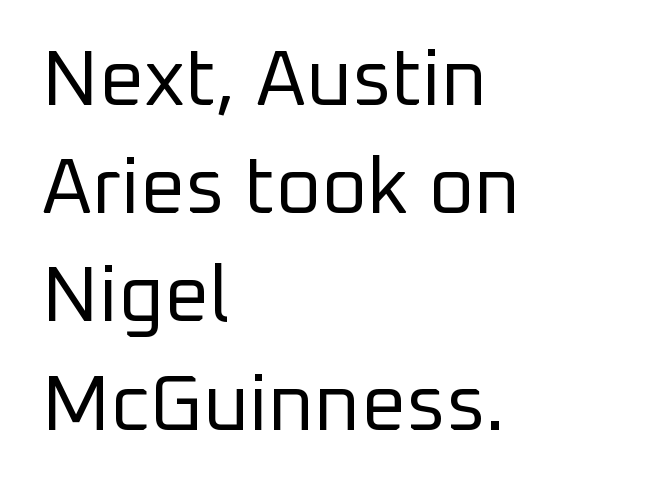
Q: Is the text bold? A: No.
Q: Is the text italic (slanted)? A: No, it is upright.
Q: Is the typeface a serif or a sans-serif typeface? A: Sans-serif.
Q: Is the text underlined? A: No.
Q: How is the paragraph aligned? A: Left-aligned.
Q: Is the spacing between letters normal or unusually wide? A: Normal.
Q: Is the spacing between lines tight, normal or loose? A: Normal.
Q: Width (condensed, normal, or wide)? A: Normal.
Q: Stroke contrast? A: Low.
Q: x-height? A: Medium.
Q: Monospaced? A: No.
